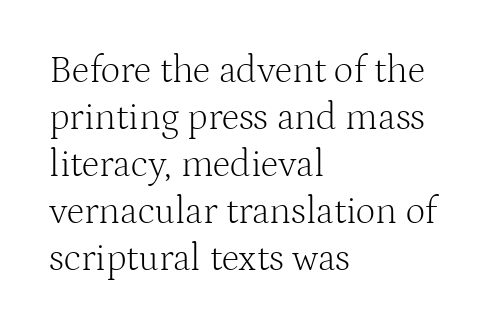
The image shows 38 px light serif type, upright; set left-aligned, line spacing 1.24x, normal letter spacing, not underlined; medium stroke contrast and a medium x-height.
